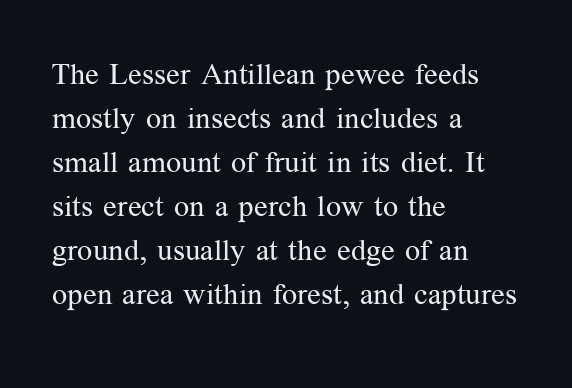
The image shows 30 px regular-weight serif type, upright; set left-aligned, normal line spacing (1.47x), normal letter spacing, not underlined; medium stroke contrast and a medium x-height.
